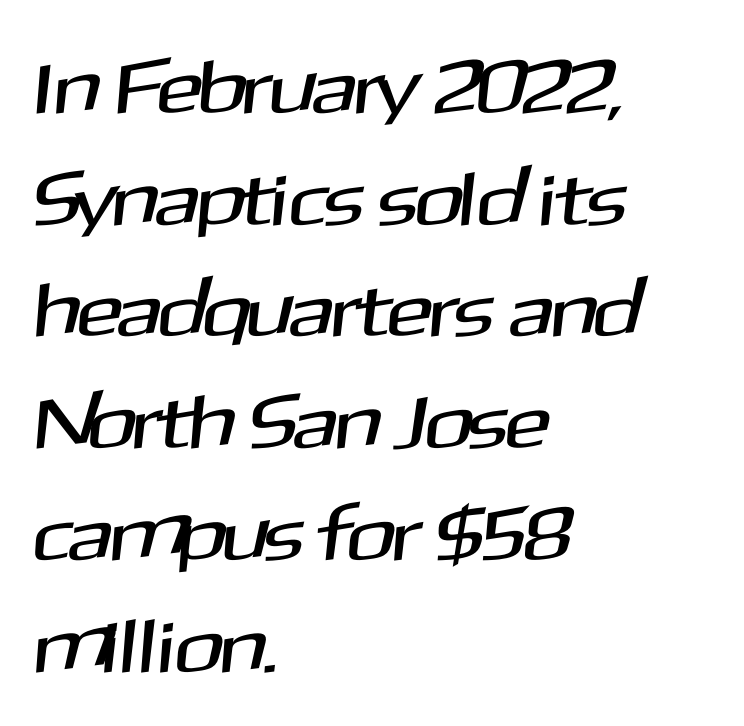
{"serif": "no", "width": "normal", "stroke_contrast": "medium", "x_height": "medium", "monospaced": "no", "underline": "no", "align": "left", "line_spacing": "normal", "line_spacing_ratio": 1.47, "letter_spacing": "normal", "letter_spacing_em": 0.0, "glyph_px": 76}
